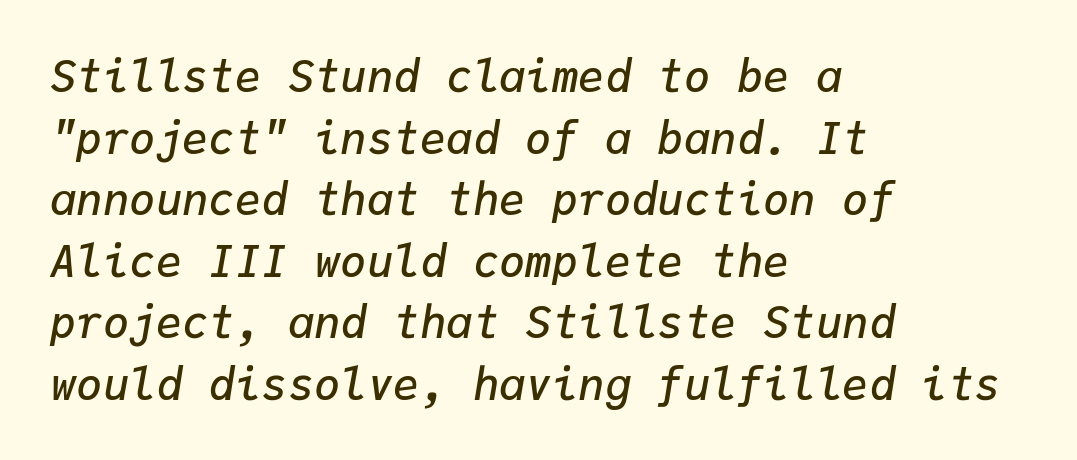
The image shows 44 px semibold type, italic (leaning right), monospaced; set left-aligned, normal line spacing (1.4x), normal letter spacing, not underlined; low stroke contrast and a medium x-height.
